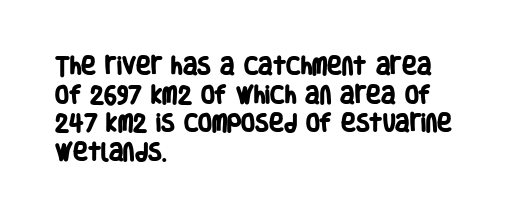
Q: Is the text bold? A: Yes.
Q: Is the text underlined? A: No.
Q: How is the paragraph aligned? A: Left-aligned.
Q: Is the spacing between letters normal or unusually wide? A: Normal.
Q: Is the spacing between lines tight, normal or loose? A: Normal.
